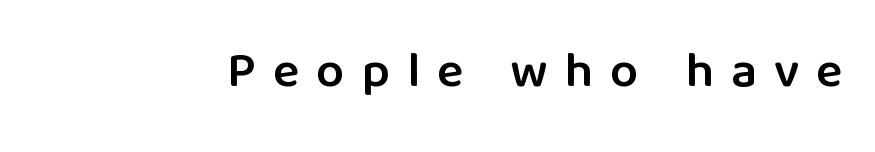
{"serif": "no", "italic": "no", "bold": "semi", "weight": "semibold", "width": "normal", "stroke_contrast": "low", "x_height": "medium", "monospaced": "no", "underline": "no", "letter_spacing": "wide", "letter_spacing_em": 0.34, "glyph_px": 50}
